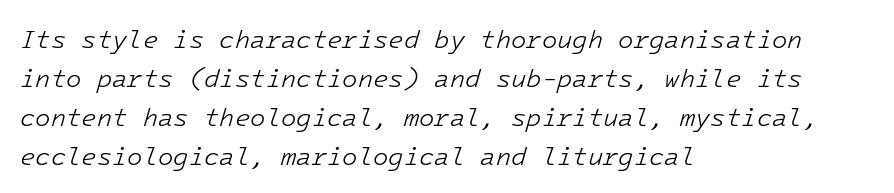
{"italic": "yes", "lean": "right", "slant_degrees": 16, "bold": "no", "underline": "no", "align": "left", "line_spacing": "normal", "line_spacing_ratio": 1.56, "letter_spacing": "normal", "letter_spacing_em": 0.0, "glyph_px": 25}
